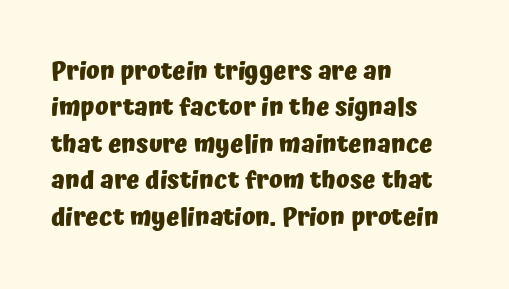
{"italic": "no", "bold": "yes", "underline": "no", "align": "left", "line_spacing": "normal", "line_spacing_ratio": 1.46, "letter_spacing": "normal", "letter_spacing_em": 0.0, "glyph_px": 25}
